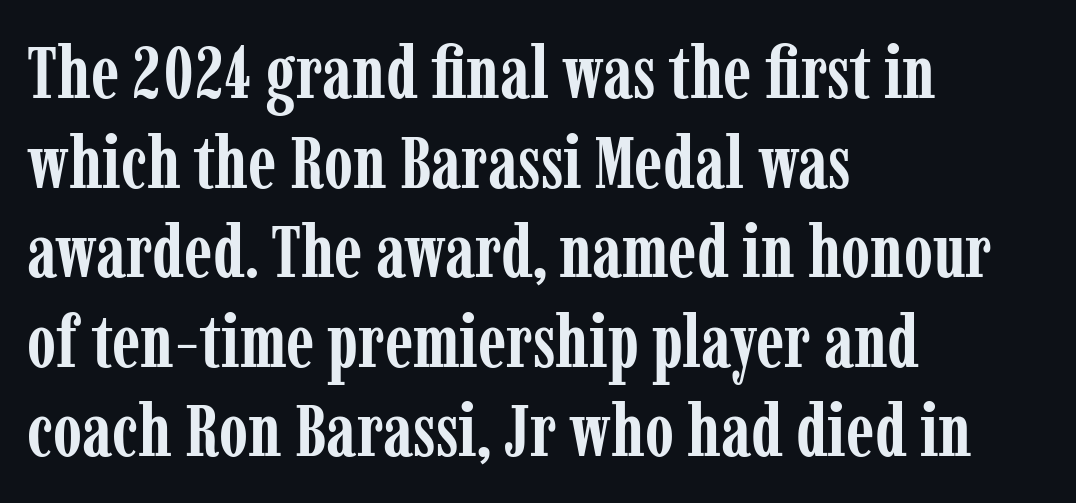
{"serif": "yes", "italic": "no", "bold": "yes", "weight": "semibold", "width": "condensed", "stroke_contrast": "low", "x_height": "medium", "monospaced": "no", "underline": "no", "align": "left", "line_spacing_ratio": 1.21, "letter_spacing": "normal", "letter_spacing_em": 0.0, "glyph_px": 74}
